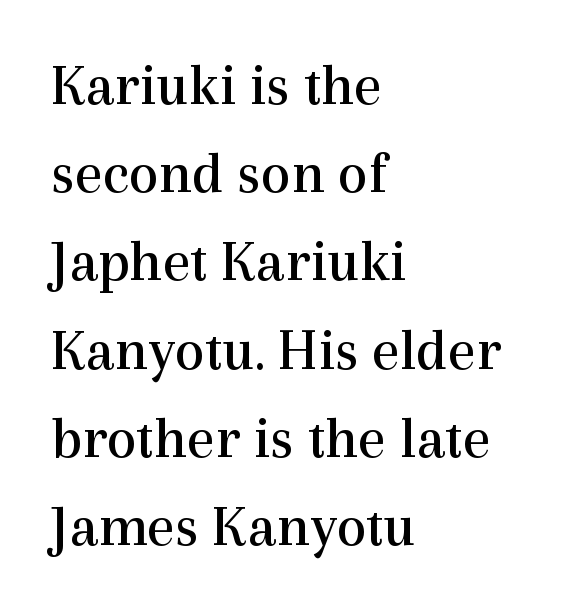
{"serif": "yes", "italic": "no", "bold": "no", "weight": "regular", "width": "normal", "x_height": "medium", "monospaced": "no", "underline": "no", "align": "left", "line_spacing": "normal", "line_spacing_ratio": 1.47, "letter_spacing": "normal", "letter_spacing_em": 0.0, "glyph_px": 60}
